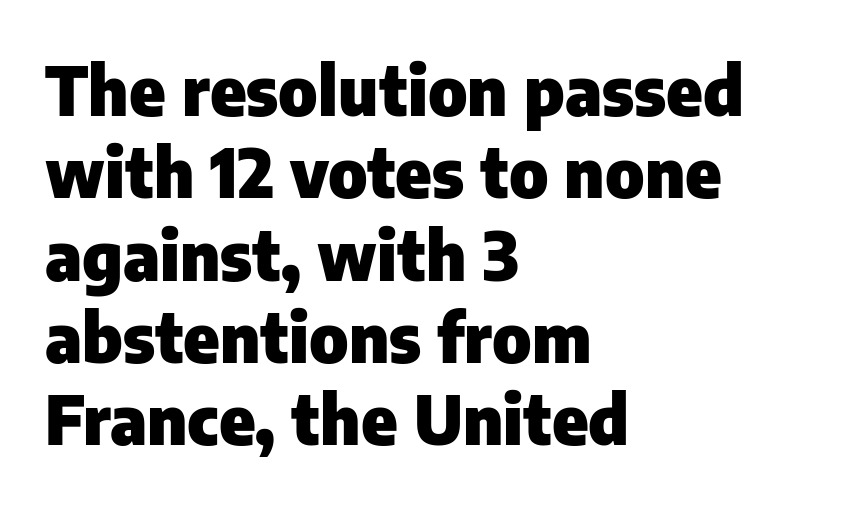
{"serif": "no", "italic": "no", "bold": "yes", "weight": "heavy", "width": "normal", "stroke_contrast": "low", "x_height": "medium", "monospaced": "no", "underline": "no", "align": "left", "line_spacing_ratio": 1.21, "letter_spacing": "normal", "letter_spacing_em": 0.0, "glyph_px": 68}
